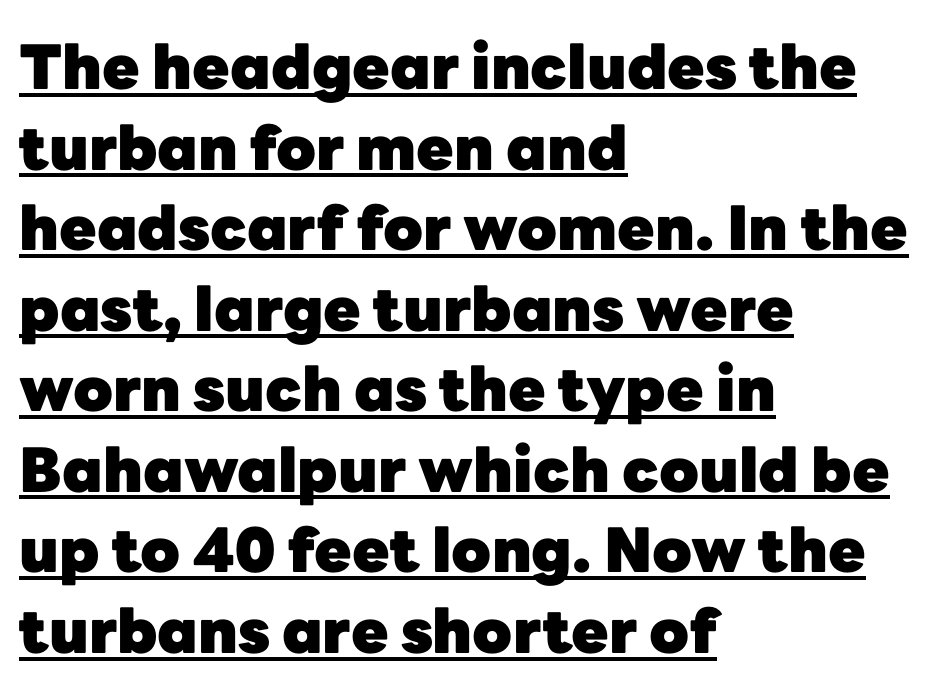
{"serif": "no", "italic": "no", "bold": "yes", "weight": "heavy", "width": "normal", "stroke_contrast": "low", "x_height": "medium", "monospaced": "no", "underline": "yes", "align": "left", "line_spacing": "normal", "line_spacing_ratio": 1.32, "letter_spacing": "normal", "letter_spacing_em": 0.0, "glyph_px": 61}
